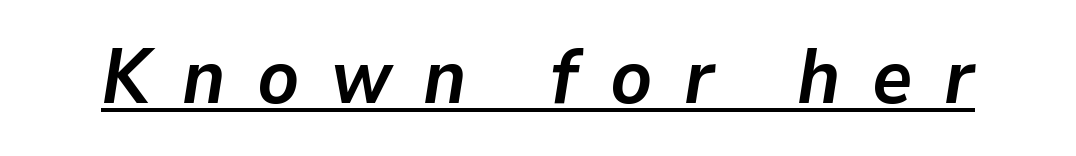
The passage shown is typed in a proportional face where columns would drift. How heavy is the stroke? Heavy — this is a bold. The typesetter has applied underlining to the passage shown. The specimen reads as italic at a glance. Between one letter and the next there's a generous, obvious gap.
